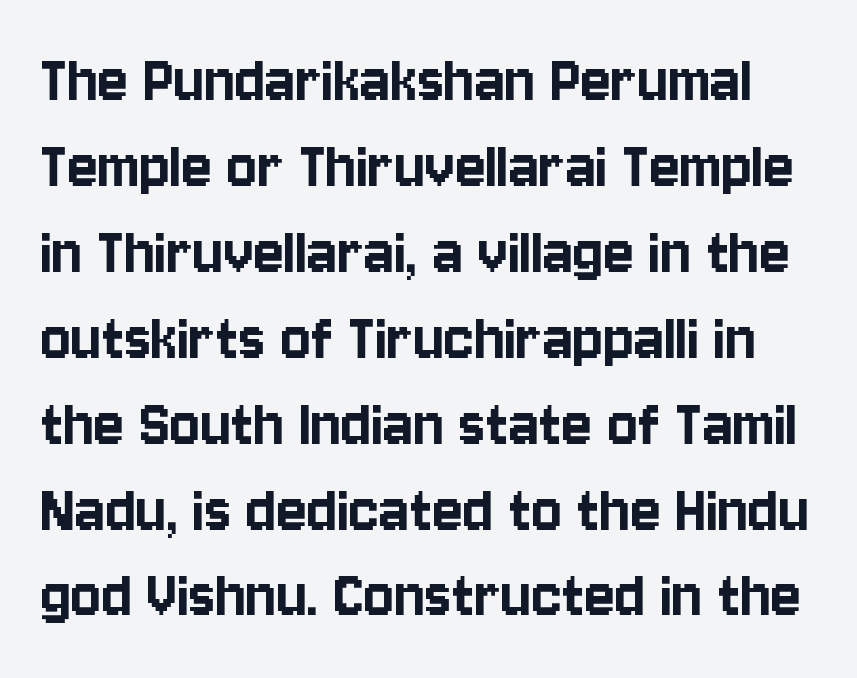
The image shows 71 px condensed sans-serif type, upright; set line spacing 1.21x, normal letter spacing, not underlined; low stroke contrast and a large x-height.
